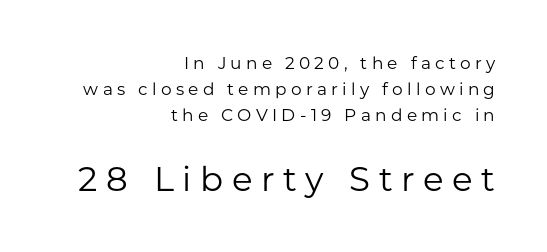
No heavy texture on the line: the type isn't bold. Glance below the letters and you will spot only blank space. The text was rendered using a sans face with plain stroke endings. Loose tracking; the words dissolve into strings of separated letters. Which of the two is more prominent by size? The second, at the bottom.
